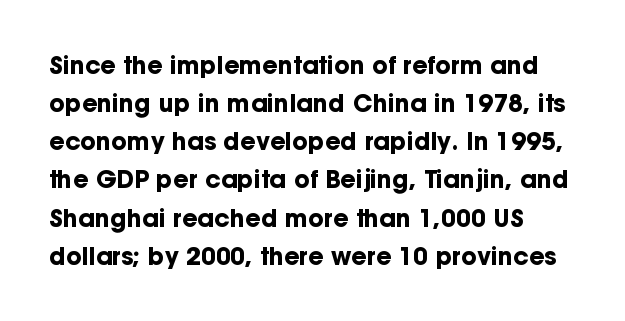
The image shows 24 px bold type, upright; set normal line spacing (1.59x), normal letter spacing, not underlined.
